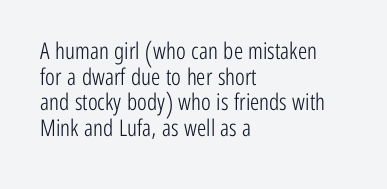
{"italic": "no", "bold": "no", "underline": "no", "align": "left", "line_spacing": "tight", "line_spacing_ratio": 1.11, "letter_spacing": "normal", "letter_spacing_em": 0.0, "glyph_px": 23}
